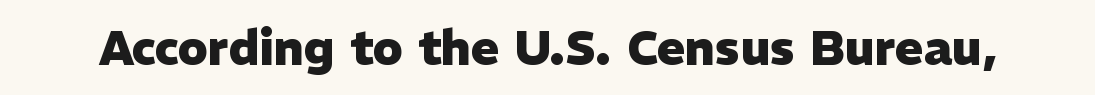
Q: Is the text bold? A: Yes.
Q: Is the text italic (slanted)? A: No, it is upright.
Q: Is the typeface a serif or a sans-serif typeface? A: Sans-serif.
Q: Is the text underlined? A: No.
Q: Is the spacing between letters normal or unusually wide? A: Normal.
Q: Width (condensed, normal, or wide)? A: Normal.
Q: Stroke contrast? A: Low.
Q: x-height? A: Medium.
Q: Monospaced? A: No.
